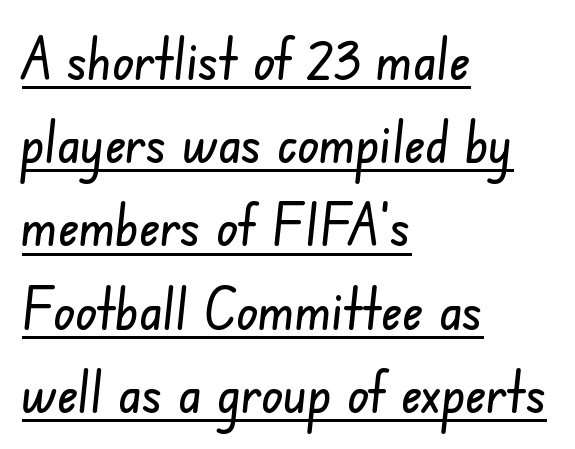
Q: Is the typeface a serif or a sans-serif typeface? A: Sans-serif.
Q: Is the text underlined? A: Yes.
Q: How is the paragraph aligned? A: Left-aligned.
Q: Is the spacing between letters normal or unusually wide? A: Normal.
Q: Is the spacing between lines tight, normal or loose? A: Normal.
Q: Width (condensed, normal, or wide)? A: Condensed.
Q: Stroke contrast? A: Low.
Q: x-height? A: Small.
Q: Monospaced? A: No.
